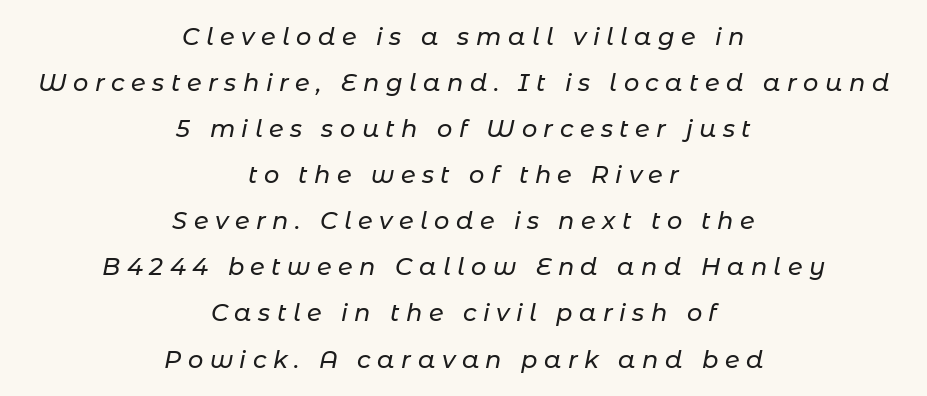
Q: Is the text italic (slanted)? A: Yes, it leans right by about 11 degrees.
Q: Is the text underlined? A: No.
Q: How is the paragraph aligned? A: Centered.
Q: Is the spacing between letters normal or unusually wide? A: Unusually wide.
Q: Is the spacing between lines tight, normal or loose? A: Loose.
